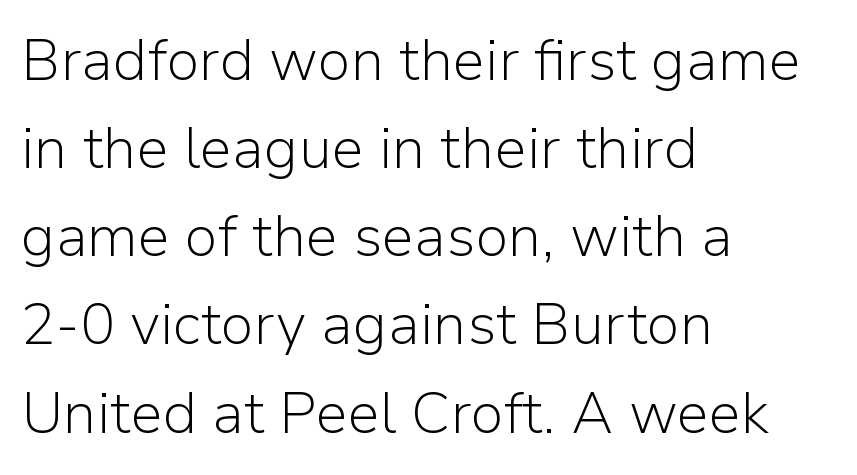
Q: Is the text bold? A: No.
Q: Is the text italic (slanted)? A: No, it is upright.
Q: Is the typeface a serif or a sans-serif typeface? A: Sans-serif.
Q: Is the text underlined? A: No.
Q: How is the paragraph aligned? A: Left-aligned.
Q: Is the spacing between letters normal or unusually wide? A: Normal.
Q: Is the spacing between lines tight, normal or loose? A: Normal.
Q: Width (condensed, normal, or wide)? A: Normal.
Q: Stroke contrast? A: Low.
Q: x-height? A: Medium.
Q: Monospaced? A: No.
